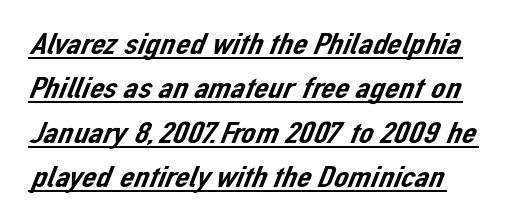
Q: Is the typeface a serif or a sans-serif typeface? A: Sans-serif.
Q: Is the text underlined? A: Yes.
Q: Is the spacing between letters normal or unusually wide? A: Normal.
Q: Is the spacing between lines tight, normal or loose? A: Normal.
Q: Width (condensed, normal, or wide)? A: Normal.
Q: Stroke contrast? A: Low.
Q: x-height? A: Medium.
Q: Monospaced? A: No.
